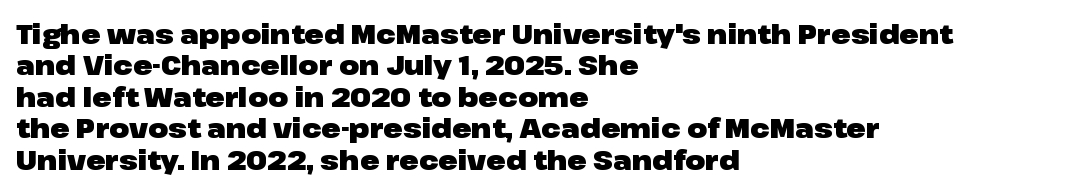
Q: Is the text bold? A: Yes.
Q: Is the text italic (slanted)? A: No, it is upright.
Q: Is the text underlined? A: No.
Q: How is the paragraph aligned? A: Left-aligned.
Q: Is the spacing between letters normal or unusually wide? A: Normal.
